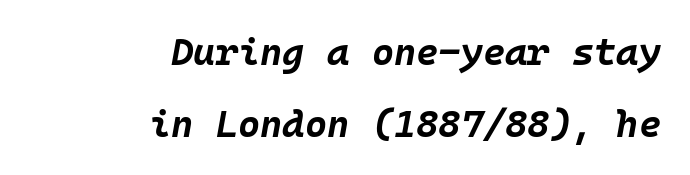
Q: Is the text bold? A: Yes.
Q: Is the text italic (slanted)? A: Yes, it leans right by about 10 degrees.
Q: Is the text underlined? A: No.
Q: How is the paragraph aligned? A: Right-aligned.
Q: Is the spacing between letters normal or unusually wide? A: Normal.
Q: Width (condensed, normal, or wide)? A: Normal.
Q: Stroke contrast? A: Low.
Q: x-height? A: Large.
Q: Monospaced? A: Yes.
